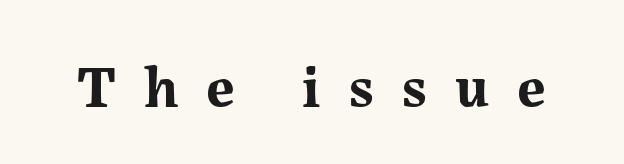
You could not count columns in this text — the font is proportionally spaced. If you drew a line through each stem, it would be perfectly vertical. The rendering shows small feet on the letterforms — a serif design. Stroke thickness is high; the sample reads as a true bold. These lines have a slow, spaced-out rhythm from letter to letter. Descenders are the only things crossing below the line.
